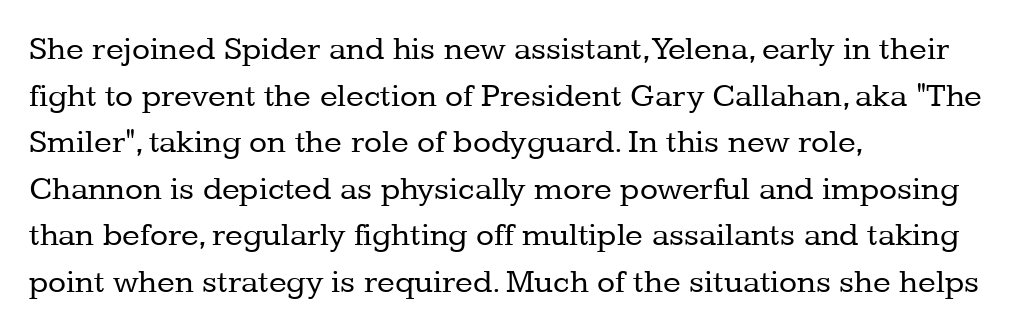
The image shows 33 px regular-weight serif type, upright; set left-aligned, normal line spacing (1.41x), normal letter spacing, not underlined; low stroke contrast and a medium x-height.
